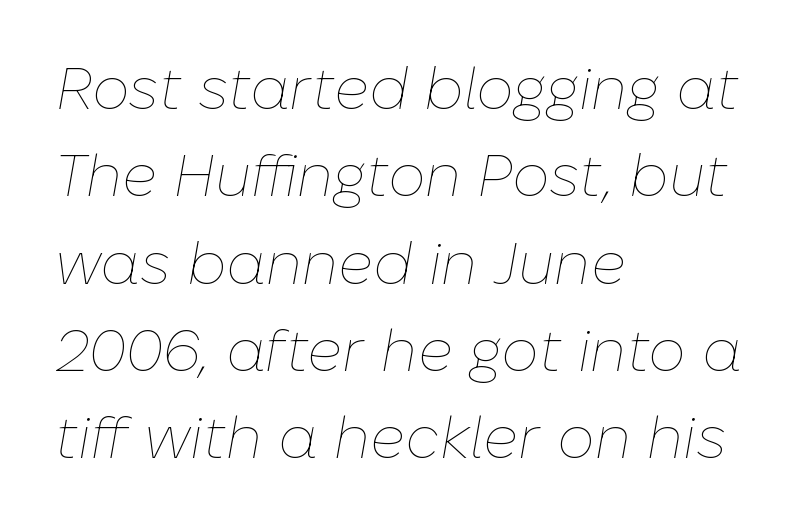
Q: Is the text bold? A: No.
Q: Is the text italic (slanted)? A: Yes, it leans right by about 10 degrees.
Q: Is the text underlined? A: No.
Q: How is the paragraph aligned? A: Left-aligned.
Q: Is the spacing between letters normal or unusually wide? A: Normal.
Q: Is the spacing between lines tight, normal or loose? A: Normal.
Q: Width (condensed, normal, or wide)? A: Normal.
Q: Stroke contrast? A: Low.
Q: x-height? A: Medium.
Q: Monospaced? A: No.
